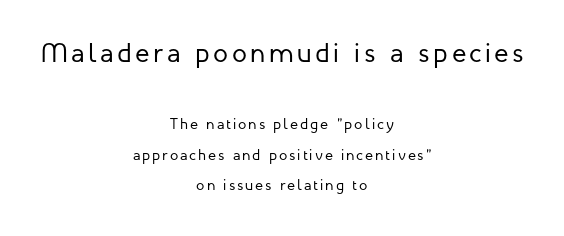
The letters stand straight up with perfectly vertical stems. Widely set lines give the paragraph a tall, airy silhouette. Only glyphs here, with clear space below each row. The face used here appears at its bigger size in the upper chunk. Is the block centered? Yes — each line is placed symmetrically about the middle.
